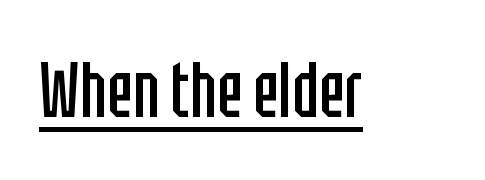
In terms of posture, this sample is upright. This sample has the flowing, uneven cadence of proportional lettering. No extra ink here — the face is not bold. How are the letters spaced? Ordinarily, with no added tracking.
